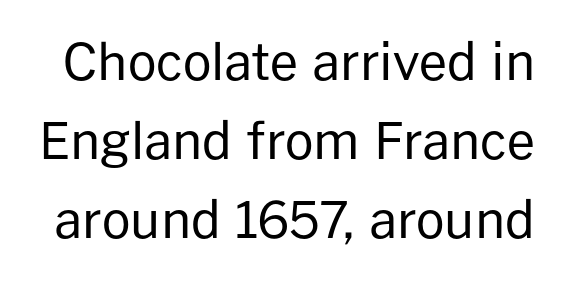
{"serif": "no", "italic": "no", "bold": "no", "weight": "regular", "width": "normal", "stroke_contrast": "low", "x_height": "medium", "monospaced": "no", "underline": "no", "line_spacing": "normal", "line_spacing_ratio": 1.58, "letter_spacing": "normal", "letter_spacing_em": 0.0, "glyph_px": 50}
